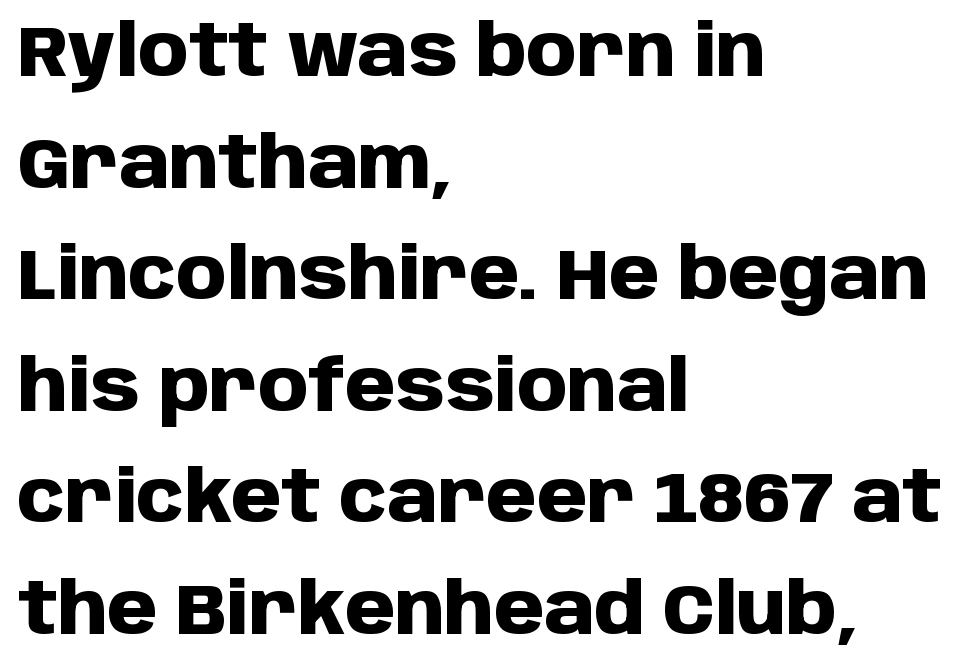
Q: Is the text bold? A: Yes.
Q: Is the text italic (slanted)? A: No, it is upright.
Q: Is the typeface a serif or a sans-serif typeface? A: Sans-serif.
Q: Is the text underlined? A: No.
Q: How is the paragraph aligned? A: Left-aligned.
Q: Is the spacing between letters normal or unusually wide? A: Normal.
Q: Is the spacing between lines tight, normal or loose? A: Normal.
Q: Width (condensed, normal, or wide)? A: Normal.
Q: Stroke contrast? A: Low.
Q: x-height? A: Large.
Q: Monospaced? A: No.
